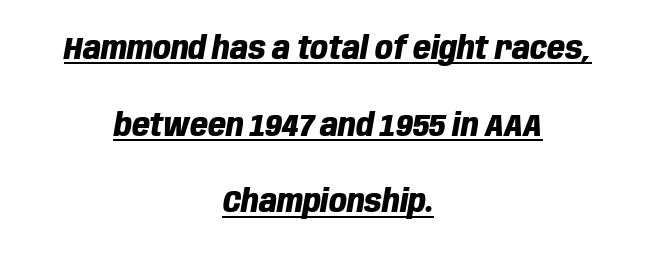
{"italic": "yes", "lean": "right", "slant_degrees": 10, "bold": "yes", "weight": "heavy", "width": "condensed", "stroke_contrast": "low", "x_height": "large", "monospaced": "no", "underline": "yes", "align": "center", "line_spacing": "loose", "line_spacing_ratio": 2.47, "letter_spacing": "normal", "letter_spacing_em": 0.0, "glyph_px": 31}
